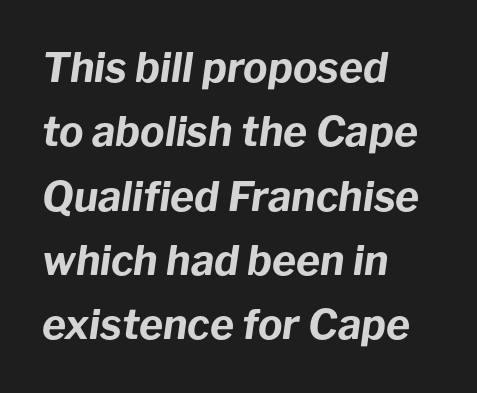
Nobody touched the tracking dial on this one. The strip under each line holds only bare page. Looking at the ascenders, they clearly lean. Reading down the block, your eye returns to a fixed left position each line. Students, observe: this is what conventionally led text looks like. Its strokes are broad and dark, the hallmark of bold type.
